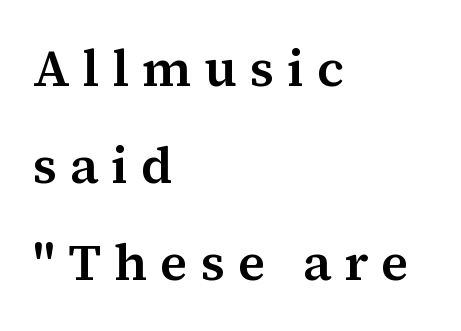
{"serif": "yes", "italic": "no", "bold": "semi", "weight": "semibold", "width": "normal", "stroke_contrast": "medium", "x_height": "medium", "monospaced": "no", "underline": "no", "align": "left", "line_spacing_ratio": 1.87, "letter_spacing": "wide", "letter_spacing_em": 0.25, "glyph_px": 52}
